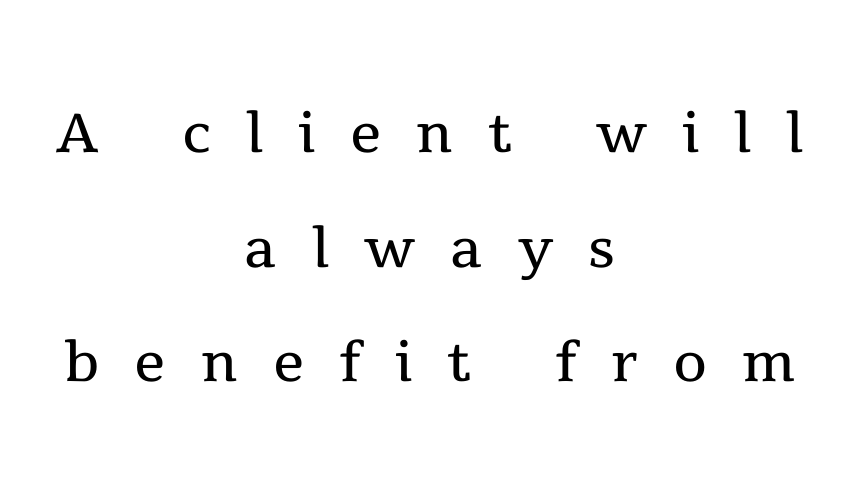
The image shows 78 px regular-weight serif type, upright; set centered, normal line spacing (1.47x), unusually wide letter spacing (+0.45 em), not underlined; a medium x-height.
